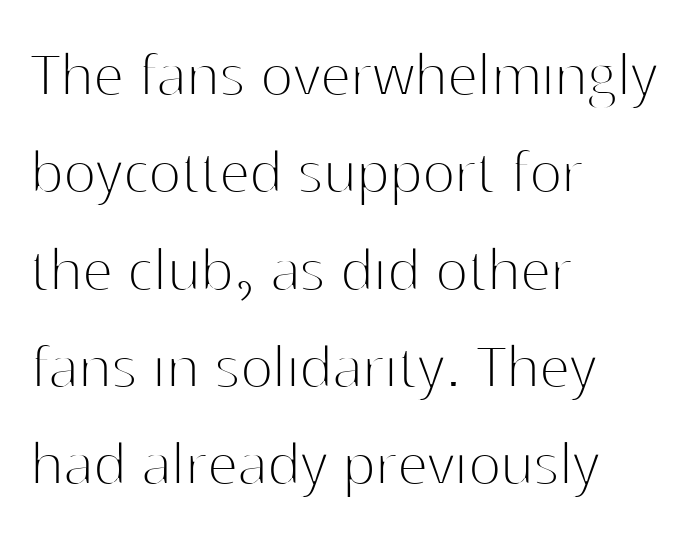
The letters sit at their default tracking, neither squeezed nor spread. The letters advance in unequal steps, a hallmark of proportional type. The ragged edge is on the right, which tells us the setting is flush left. Words float on clear page, feet unadorned.
